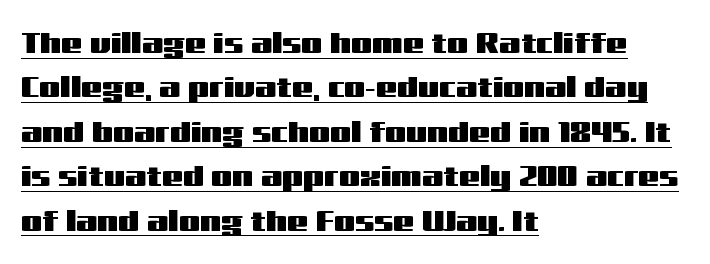
Here the glyphs are tracked normally, forming tight word shapes. Rendered with straight, roman letterforms. Visually the block forms a straight wall on the left and a jagged coastline on the right. The sample's only ornament is a line tracing under the words.
